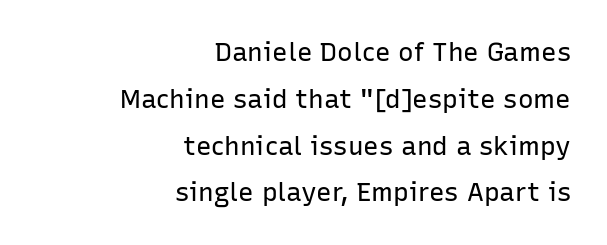
Q: Is the text bold? A: No.
Q: Is the text italic (slanted)? A: No, it is upright.
Q: Is the text underlined? A: No.
Q: How is the paragraph aligned? A: Right-aligned.
Q: Is the spacing between letters normal or unusually wide? A: Normal.
